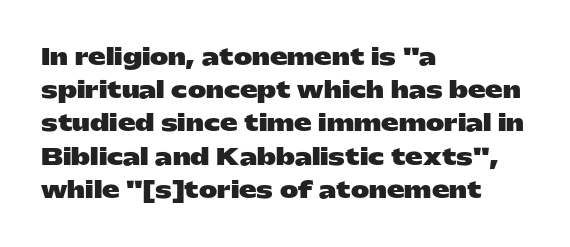
Leading matches the norm, producing a regular column. The area under the type is left untouched. Does extra space separate the letters? No, they use regular spacing. These lines were composed using upright roman letters.
